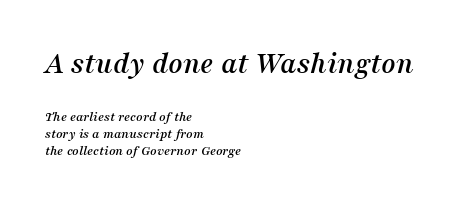
The image shows 31 px serif type, italic (leaning right); set left-aligned, line spacing 1.23x, normal letter spacing, not underlined; the first (top) block is 2.21x larger; medium stroke contrast and a medium x-height.
